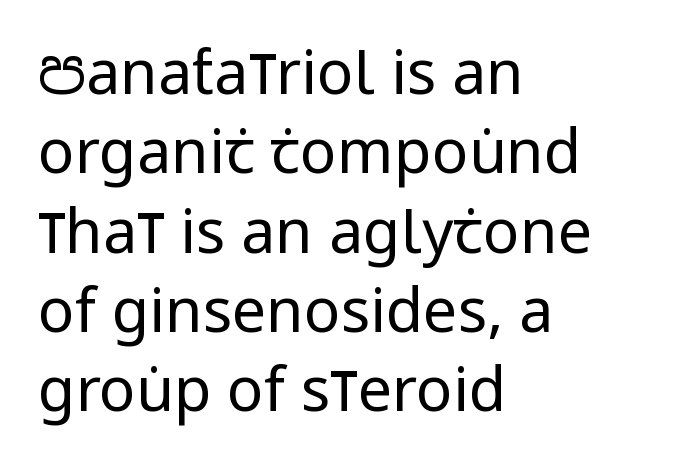
The passage shown is typed in a proportional face where columns would drift. The rows are spaced the way most documents space them. Each row of text sits above clean, open space. Examine the stroke ends and you'll find no serifs. Summary of weight: not heavy and not bold.
